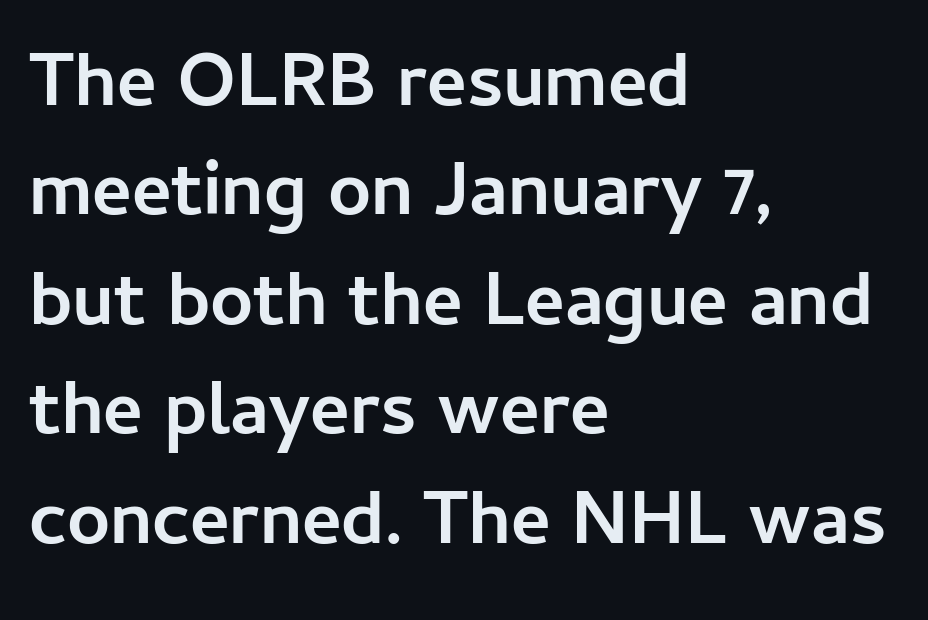
The image shows 76 px semibold sans-serif type, upright; set left-aligned, normal line spacing (1.44x), normal letter spacing, not underlined; low stroke contrast and a medium x-height.
